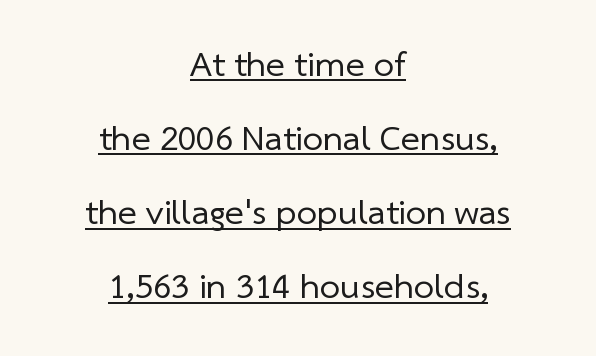
The image shows 36 px regular-weight sans-serif type; set centered, loose line spacing (2.06x), normal letter spacing, underlined; low stroke contrast and a medium x-height.
